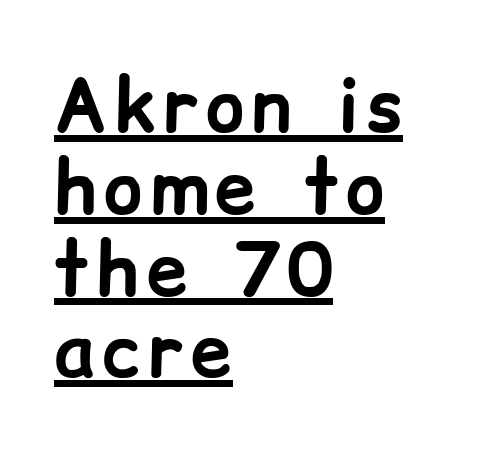
{"serif": "no", "italic": "no", "bold": "yes", "weight": "bold", "width": "normal", "stroke_contrast": "low", "x_height": "medium", "monospaced": "no", "underline": "yes", "align": "left", "line_spacing": "tight", "line_spacing_ratio": 1.12, "glyph_px": 73}
